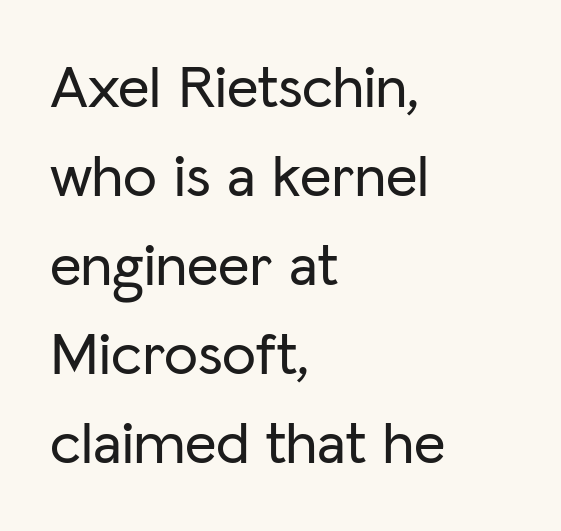
Q: Is the text italic (slanted)? A: No, it is upright.
Q: Is the typeface a serif or a sans-serif typeface? A: Sans-serif.
Q: Is the text underlined? A: No.
Q: How is the paragraph aligned? A: Left-aligned.
Q: Is the spacing between letters normal or unusually wide? A: Normal.
Q: Is the spacing between lines tight, normal or loose? A: Normal.
Q: Width (condensed, normal, or wide)? A: Normal.
Q: Stroke contrast? A: Low.
Q: x-height? A: Medium.
Q: Monospaced? A: No.
